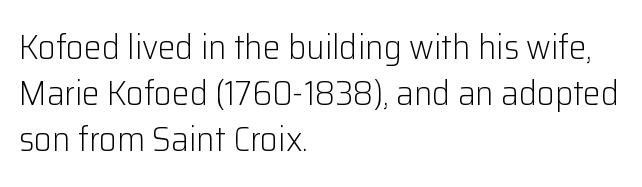
Summary of vertical rhythm: regular, with standard interline spacing. Students, note that the glyphs here touch the page at normal intervals. The specimen omits any rule beneath the text block's lines. Weight: regular or lighter. The specimen reads as upright at a glance. Teacher's note: observe the even left margin — that is flush-left alignment.
